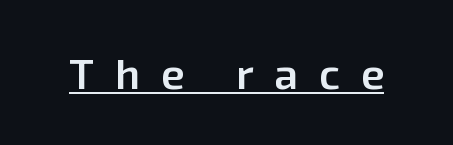
The image shows 42 px semibold sans-serif type, upright; set unusually wide letter spacing (+0.5 em), underlined; low stroke contrast and a medium x-height.
